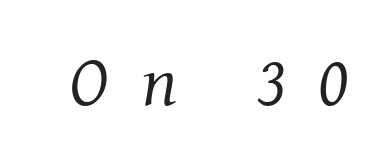
Q: Is the text bold? A: No.
Q: Is the text italic (slanted)? A: Yes, it leans right by about 8 degrees.
Q: Is the typeface a serif or a sans-serif typeface? A: Serif.
Q: Is the text underlined? A: No.
Q: Is the spacing between letters normal or unusually wide? A: Unusually wide.
Q: Width (condensed, normal, or wide)? A: Normal.
Q: Stroke contrast? A: Medium.
Q: x-height? A: Medium.
Q: Monospaced? A: No.
